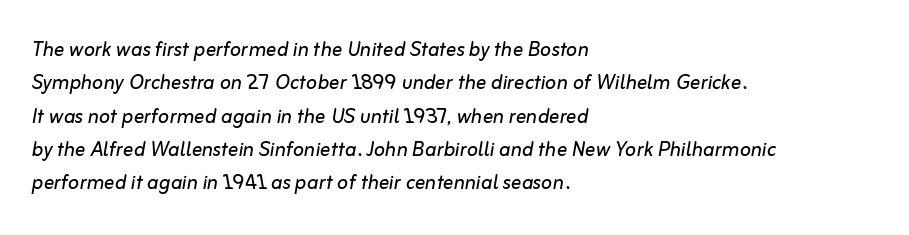
The image shows 26 px text type, italic (leaning right); set left-aligned, normal line spacing (1.28x), normal letter spacing, not underlined.
